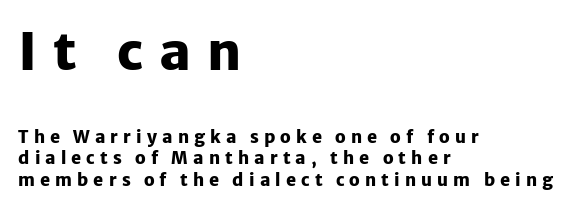
The image shows 52 px heavy sans-serif type, upright; set left-aligned, normal line spacing (1.27x), unusually wide letter spacing (+0.3 em), not underlined; the first (top) block is 3.06x larger; low stroke contrast and a medium x-height.
